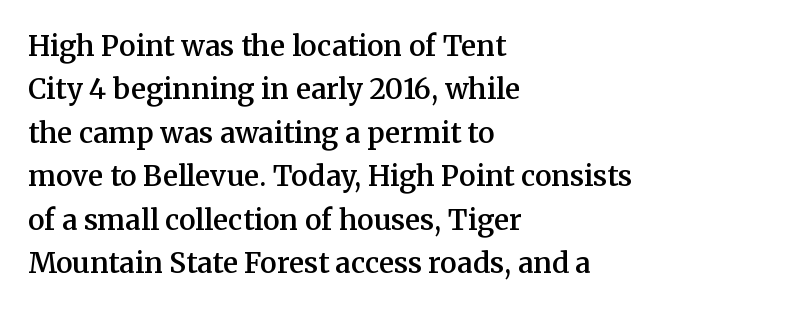
Serifs: yes, visible at the terminals of the letterforms. No extra tracking has been applied to these lines. The ragged edge is on the right, which tells us the setting is flush left. Here the designer chose a conventional face with non-uniform glyph widths. Descender tails drop into unmarked territory.
